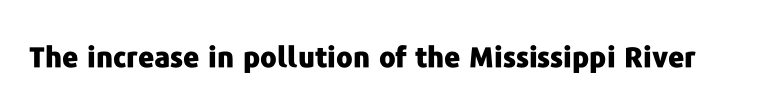
Q: Is the text bold? A: Yes.
Q: Is the text italic (slanted)? A: No, it is upright.
Q: Is the typeface a serif or a sans-serif typeface? A: Sans-serif.
Q: Is the text underlined? A: No.
Q: Is the spacing between letters normal or unusually wide? A: Normal.
Q: Width (condensed, normal, or wide)? A: Normal.
Q: Stroke contrast? A: Low.
Q: x-height? A: Medium.
Q: Monospaced? A: No.
